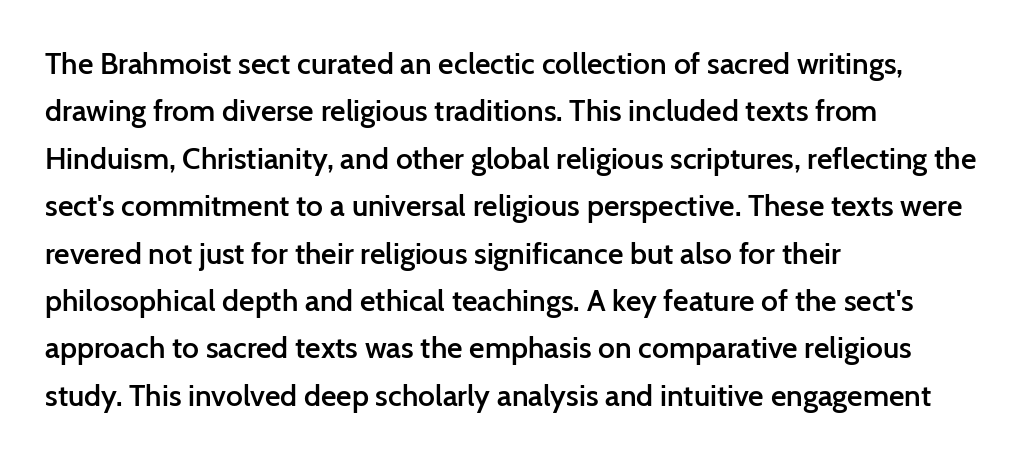
The typeface chosen for these lines omits serifs. Letters rest on an invisible, unmarked baseline. One-word summary of the alignment: left. A typesetter would call this proportional, since set widths differ per character.
